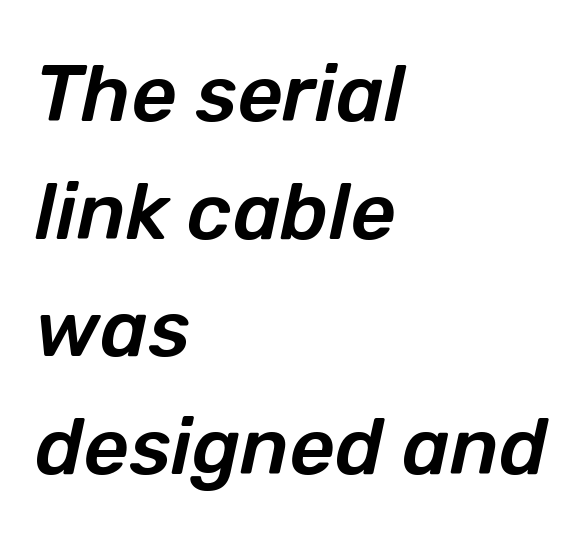
Q: Is the text italic (slanted)? A: Yes, it leans right by about 12 degrees.
Q: Is the text underlined? A: No.
Q: How is the paragraph aligned? A: Left-aligned.
Q: Is the spacing between letters normal or unusually wide? A: Normal.
Q: Is the spacing between lines tight, normal or loose? A: Normal.
Q: Width (condensed, normal, or wide)? A: Normal.
Q: Stroke contrast? A: Low.
Q: x-height? A: Medium.
Q: Monospaced? A: No.
